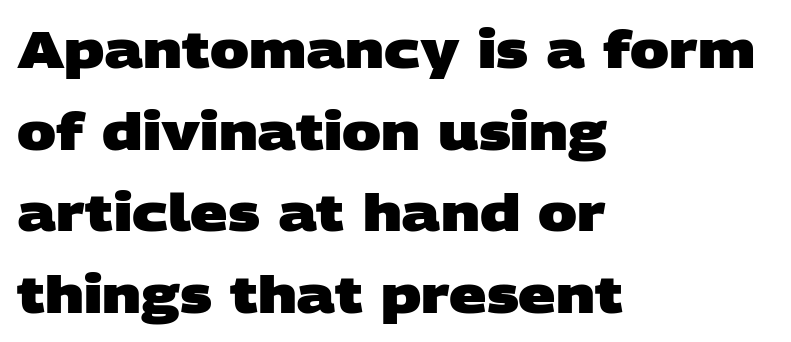
Q: Is the text bold? A: Yes.
Q: Is the typeface a serif or a sans-serif typeface? A: Sans-serif.
Q: Is the text underlined? A: No.
Q: How is the paragraph aligned? A: Left-aligned.
Q: Is the spacing between letters normal or unusually wide? A: Normal.
Q: Is the spacing between lines tight, normal or loose? A: Normal.
Q: Width (condensed, normal, or wide)? A: Wide.
Q: Stroke contrast? A: Low.
Q: x-height? A: Large.
Q: Monospaced? A: No.
